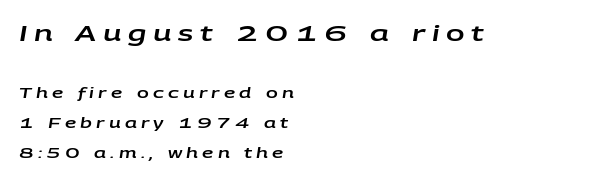
It's the slanting kind of type. Every row of glyphs begins at an identical x-position on the left. Each row of text sits above clean, open space. These lines stand farther apart than default settings would place them.
